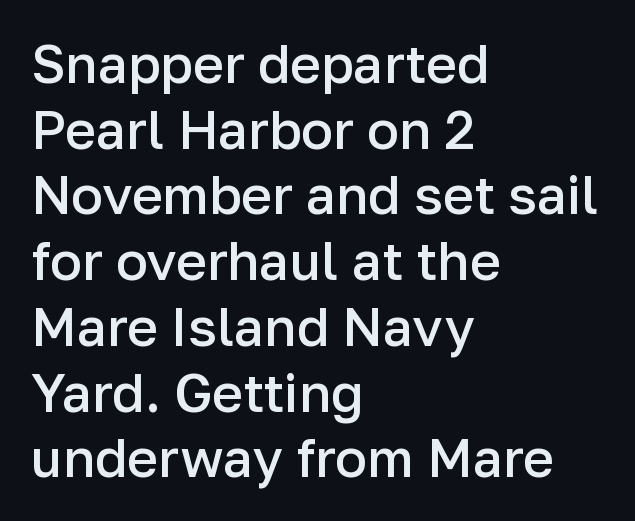
Q: Is the text bold? A: Semi-bold.
Q: Is the text italic (slanted)? A: No, it is upright.
Q: Is the typeface a serif or a sans-serif typeface? A: Sans-serif.
Q: Is the text underlined? A: No.
Q: How is the paragraph aligned? A: Left-aligned.
Q: Is the spacing between letters normal or unusually wide? A: Normal.
Q: Width (condensed, normal, or wide)? A: Normal.
Q: Stroke contrast? A: Low.
Q: x-height? A: Medium.
Q: Monospaced? A: No.
